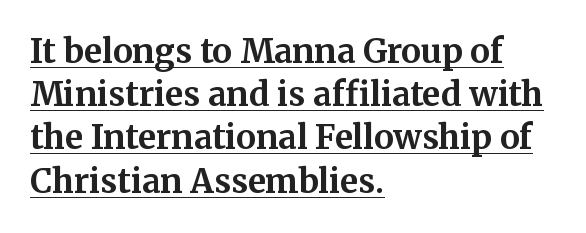
Typographic density is high because the face is bold. Each word holds together tightly as a unit, with standard inter-letter gaps. The lines are quadded left. Every word sits above its own underline. Look at the bottom of the vertical strokes: they flare into serifs here.
